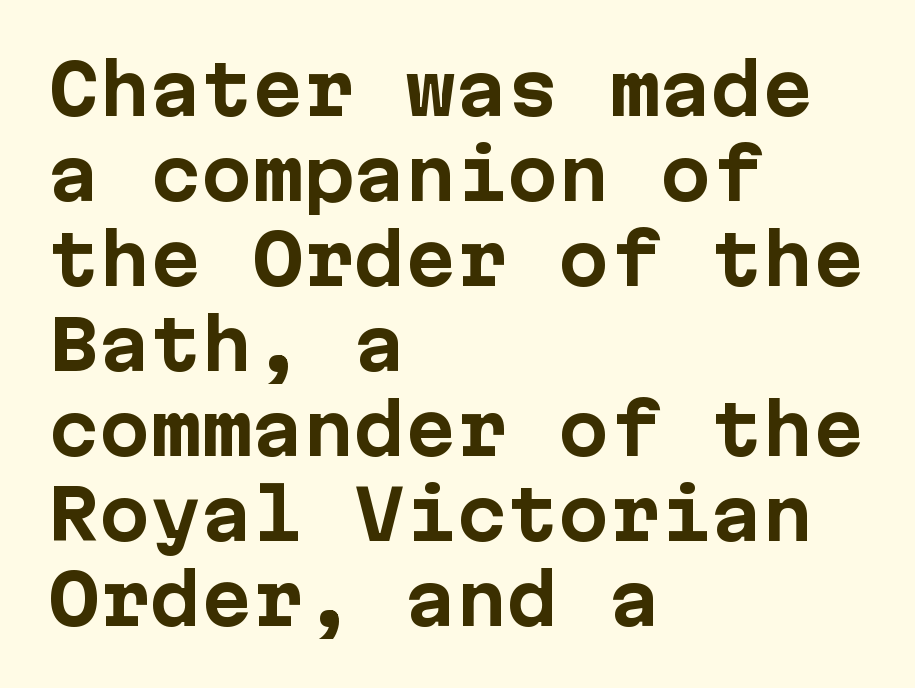
All the whitespace from short lines collects on the right. Does extra space separate the letters? No, they use regular spacing. Only glyphs here, with clear space below each row. Does the type have serifs? No, each stem ends abruptly.
